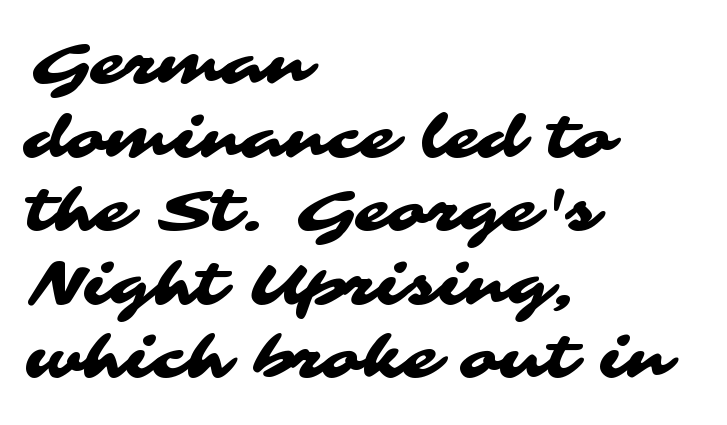
You can tell from the bare stems that sans-serif type was used. The foot of each line stays bare and open. These lines stack with their left ends in a neat column. The space between consecutive lines is moderate.
